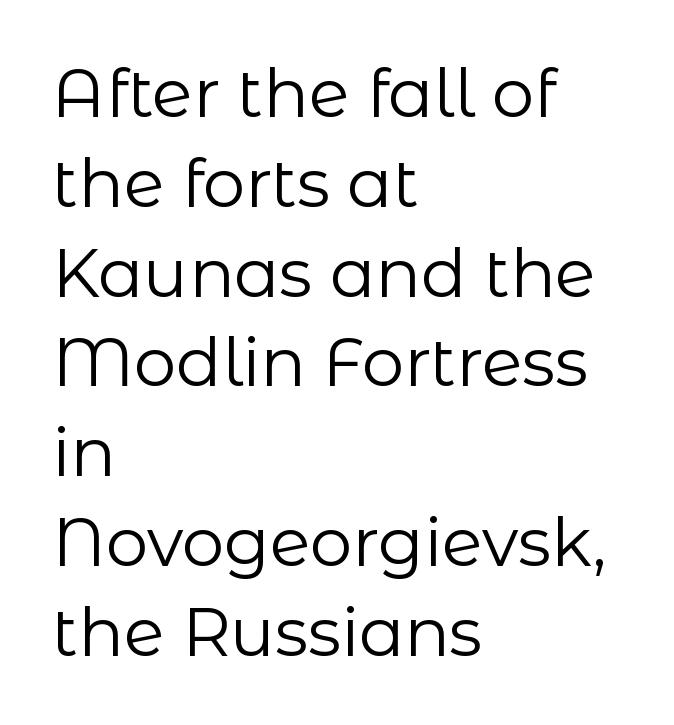
The image shows 67 px regular-weight sans-serif type, upright; set left-aligned, normal line spacing (1.34x), normal letter spacing, not underlined; low stroke contrast and a medium x-height.
